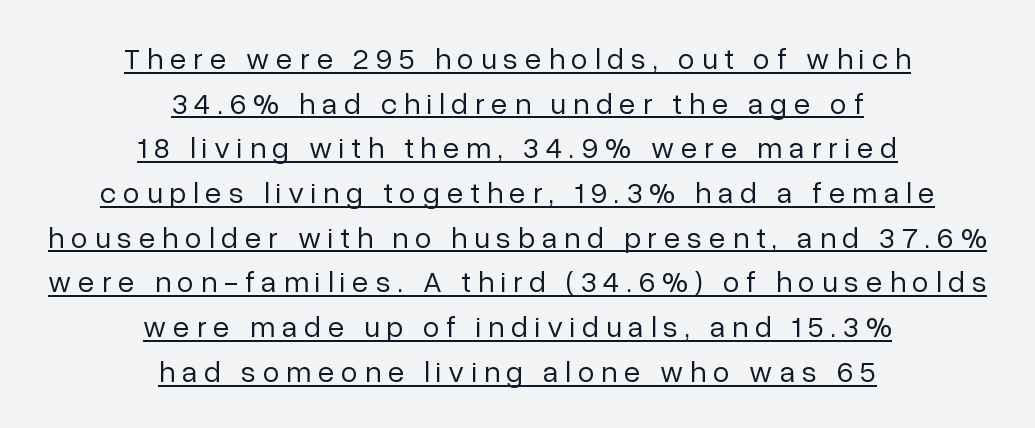
Q: Is the text bold? A: No.
Q: Is the text italic (slanted)? A: No, it is upright.
Q: Is the typeface a serif or a sans-serif typeface? A: Sans-serif.
Q: Is the text underlined? A: Yes.
Q: How is the paragraph aligned? A: Centered.
Q: Is the spacing between letters normal or unusually wide? A: Unusually wide.
Q: Is the spacing between lines tight, normal or loose? A: Normal.
Q: Width (condensed, normal, or wide)? A: Normal.
Q: Stroke contrast? A: Low.
Q: x-height? A: Medium.
Q: Monospaced? A: No.
